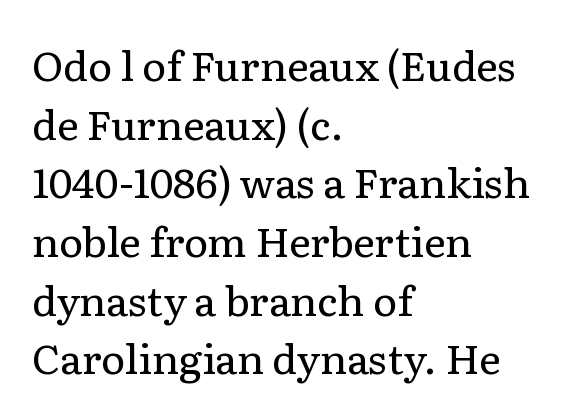
Q: Is the text bold? A: No.
Q: Is the text italic (slanted)? A: No, it is upright.
Q: Is the typeface a serif or a sans-serif typeface? A: Serif.
Q: Is the text underlined? A: No.
Q: How is the paragraph aligned? A: Left-aligned.
Q: Is the spacing between letters normal or unusually wide? A: Normal.
Q: Is the spacing between lines tight, normal or loose? A: Normal.
Q: Width (condensed, normal, or wide)? A: Normal.
Q: Stroke contrast? A: Low.
Q: x-height? A: Medium.
Q: Monospaced? A: No.
